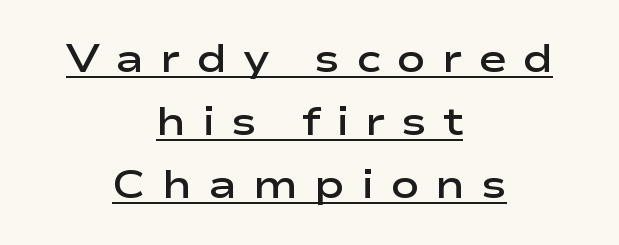
The image shows 39 px semibold, wide sans-serif type, upright; set centered, normal line spacing (1.62x), unusually wide letter spacing (+0.4 em), underlined; low stroke contrast and a medium x-height.
